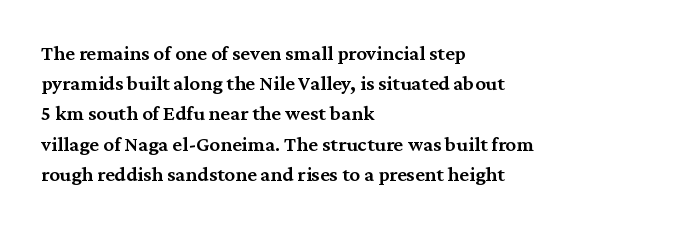
{"italic": "no", "bold": "semi", "underline": "no", "align": "left", "line_spacing": "normal", "line_spacing_ratio": 1.44, "letter_spacing": "normal", "letter_spacing_em": 0.0, "glyph_px": 21}
